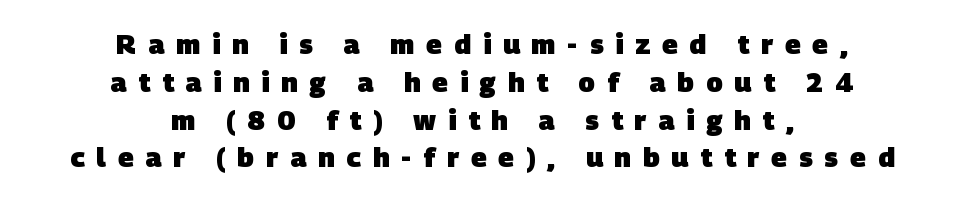
The image shows 27 px bold type; set centered, normal line spacing (1.4x), unusually wide letter spacing (+0.44 em), not underlined.
